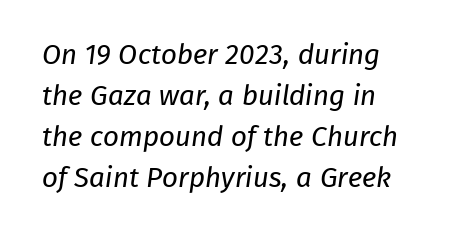
Q: Is the text bold? A: No.
Q: Is the typeface a serif or a sans-serif typeface? A: Sans-serif.
Q: Is the text underlined? A: No.
Q: How is the paragraph aligned? A: Left-aligned.
Q: Is the spacing between letters normal or unusually wide? A: Normal.
Q: Is the spacing between lines tight, normal or loose? A: Normal.
Q: Width (condensed, normal, or wide)? A: Normal.
Q: Stroke contrast? A: Low.
Q: x-height? A: Medium.
Q: Monospaced? A: No.
